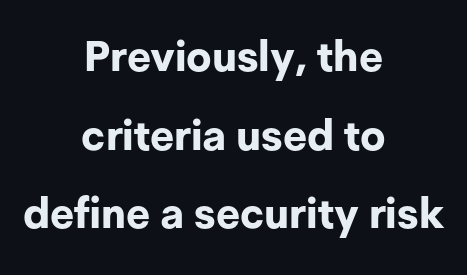
The image shows 42 px bold sans-serif type, upright; set centered, line spacing 1.87x, normal letter spacing, not underlined; low stroke contrast and a medium x-height.
